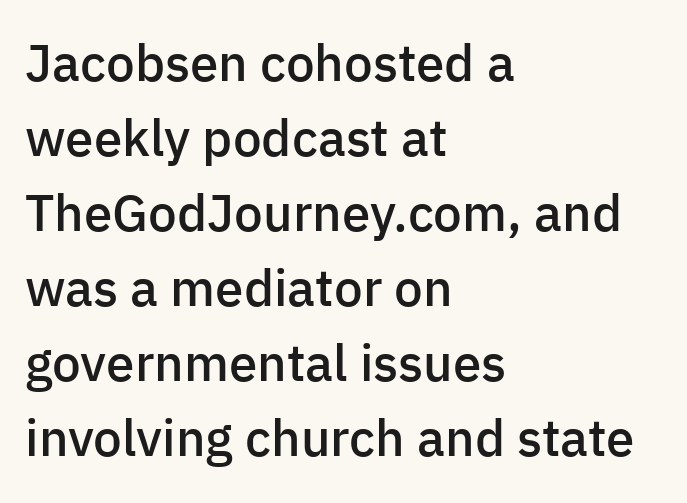
A fair bit of extra ink — the face is semibold, not bold. The passage shown has conventional tracking throughout. These lines are composed in type without serifs. Any mark beneath the type? The region is blank. The lines in this sample share a left origin and differ only in where they stop.
